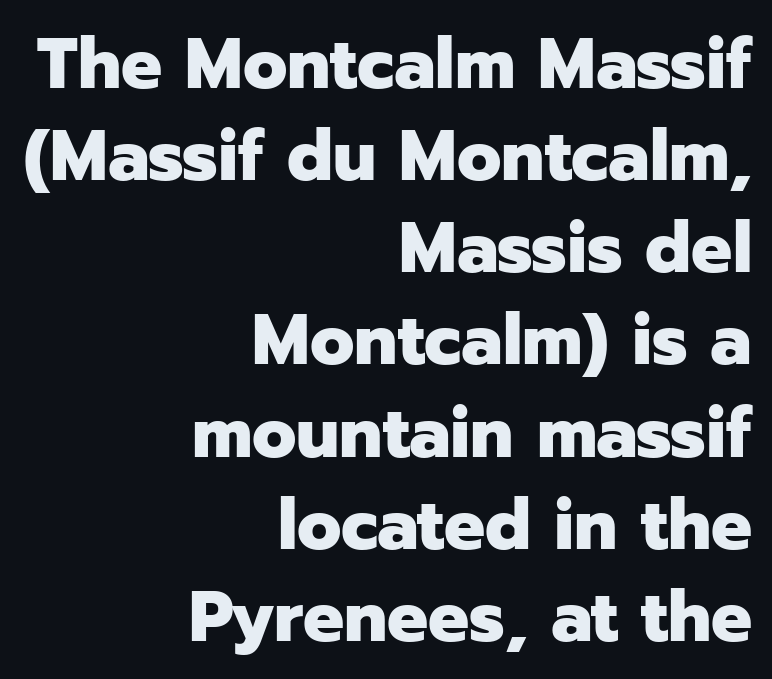
The image shows 72 px heavy sans-serif type, upright; set right-aligned, normal line spacing (1.28x), normal letter spacing, not underlined; low stroke contrast and a medium x-height.
